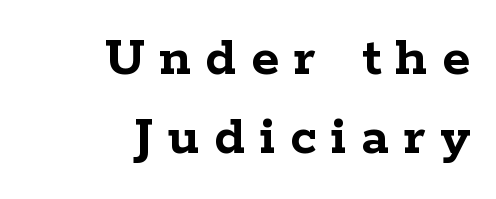
{"serif": "yes", "italic": "no", "bold": "yes", "weight": "semibold", "width": "wide", "stroke_contrast": "low", "x_height": "medium", "monospaced": "no", "underline": "no", "align": "right", "line_spacing": "normal", "line_spacing_ratio": 1.37, "letter_spacing": "wide", "letter_spacing_em": 0.25, "glyph_px": 58}
